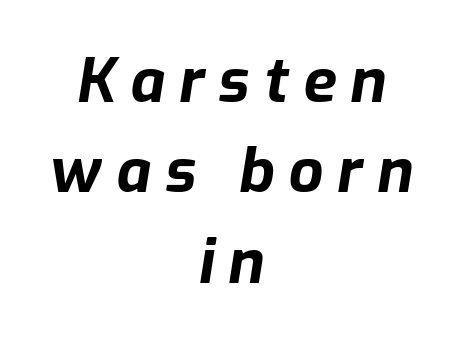
{"italic": "yes", "lean": "right", "slant_degrees": 9, "bold": "yes", "weight": "bold", "width": "normal", "stroke_contrast": "low", "x_height": "medium", "monospaced": "no", "underline": "no", "align": "center", "line_spacing": "normal", "line_spacing_ratio": 1.48, "letter_spacing": "wide", "letter_spacing_em": 0.23, "glyph_px": 61}
